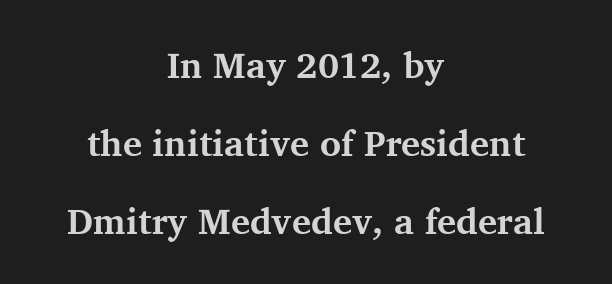
The image shows 36 px bold serif type, upright; set centered, loose line spacing (2.16x), normal letter spacing, not underlined; medium stroke contrast and a medium x-height.
